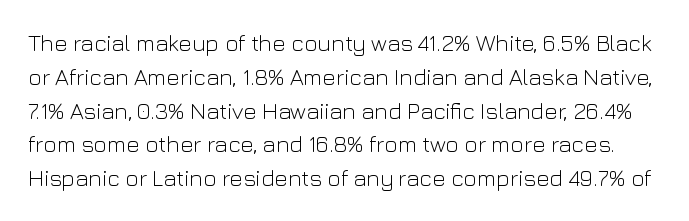
The image shows 23 px text type, upright; set normal line spacing (1.47x), normal letter spacing, not underlined.
